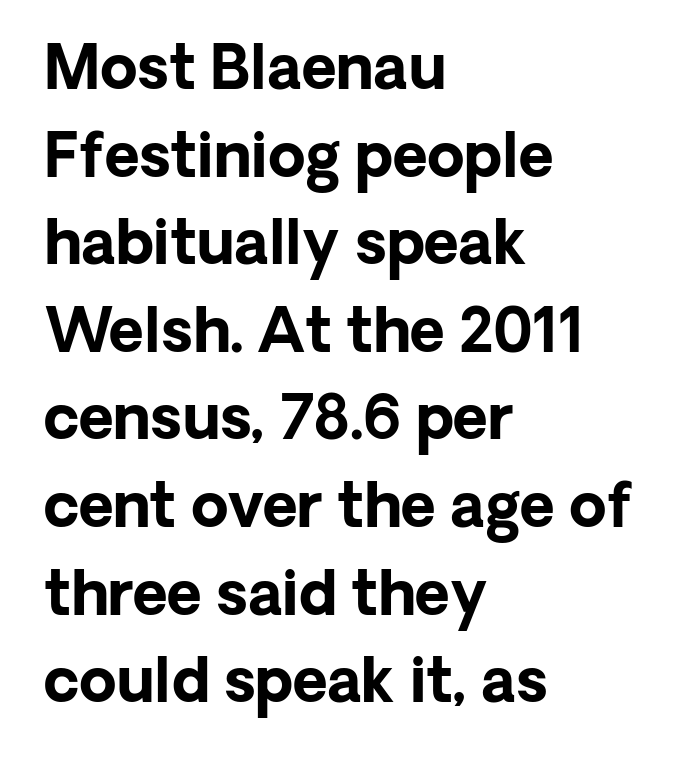
The image shows 60 px bold sans-serif type, upright; set left-aligned, normal line spacing (1.46x), normal letter spacing, not underlined; low stroke contrast and a medium x-height.
